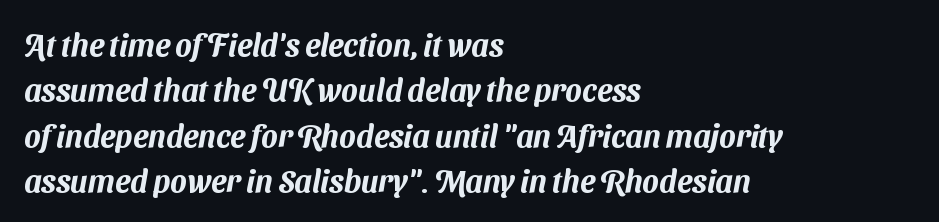
The horizontal fit of the characters is conventional and even. The face used here is a sans, in the tradition of grotesques and geometrics. The letters advance in unequal steps, a hallmark of proportional type. Beneath every word, the page is bare. One-word summary of the alignment: left. Rows of type keep a routine distance in the vertical direction.
